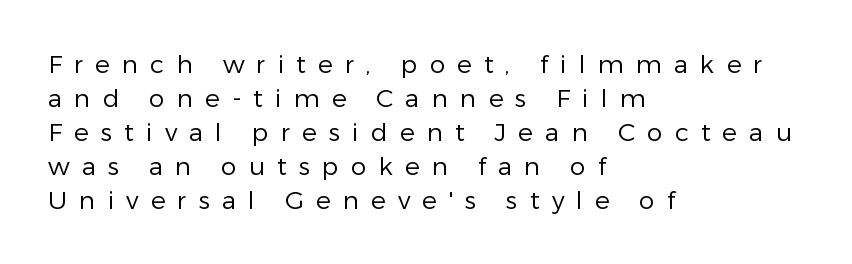
{"italic": "no", "bold": "no", "underline": "no", "align": "left", "line_spacing": "normal", "line_spacing_ratio": 1.36, "letter_spacing": "wide", "letter_spacing_em": 0.48, "glyph_px": 25}
